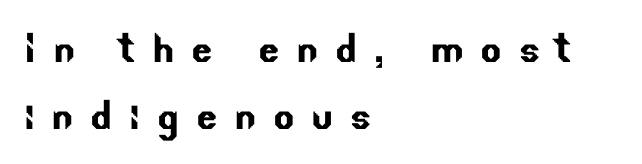
{"serif": "no", "width": "normal", "stroke_contrast": "low", "x_height": "small", "monospaced": "no", "underline": "no", "align": "left", "line_spacing": "normal", "line_spacing_ratio": 1.35, "letter_spacing": "wide", "letter_spacing_em": 0.33, "glyph_px": 50}
